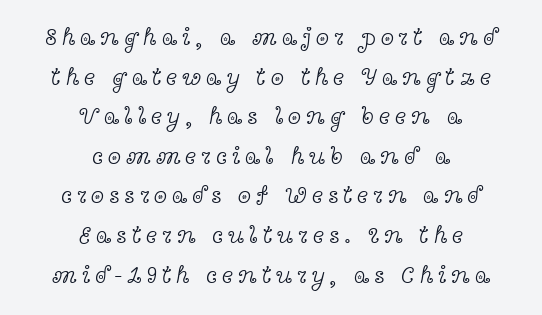
Regarding leading, the lines here are spaced in the standard way. Loose tracking; the words dissolve into strings of separated letters. Notice how the stems are strictly vertical — no italics here. Heft: none added — not bold. Unmarked baselines from the first word to the last.
